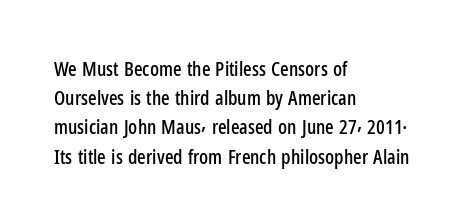
Q: Is the text italic (slanted)? A: No, it is upright.
Q: Is the text underlined? A: No.
Q: How is the paragraph aligned? A: Left-aligned.
Q: Is the spacing between letters normal or unusually wide? A: Normal.
Q: Is the spacing between lines tight, normal or loose? A: Normal.
